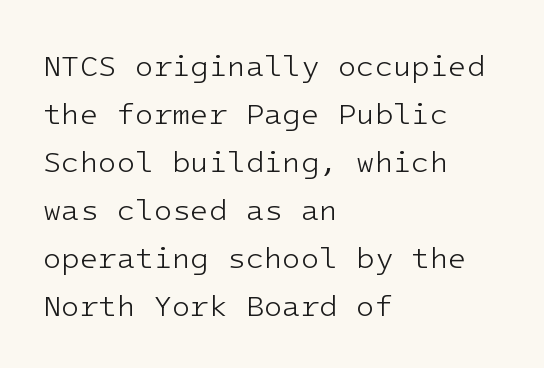
The image shows 30 px light sans-serif type, upright, monospaced; set left-aligned, normal line spacing (1.6x), normal letter spacing, not underlined; low stroke contrast and a medium x-height.
